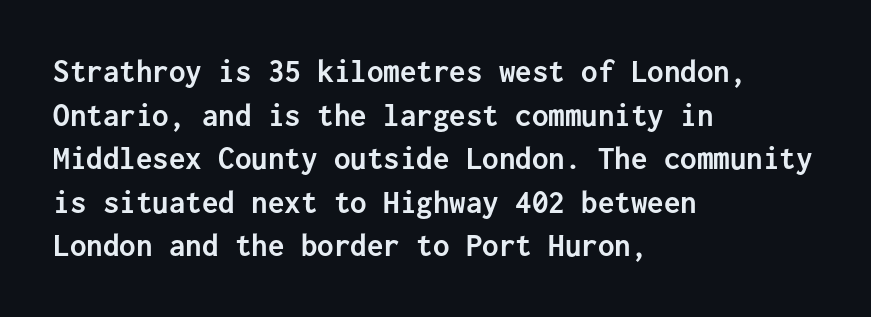
The typeface chosen for these lines omits serifs. One glance says typical: line gaps are just what's usual. Thick stems and heavy bowls — unmistakably bold. In terms of posture, this sample is upright. Honestly, the letter spacing is just normal — you wouldn't notice it.
